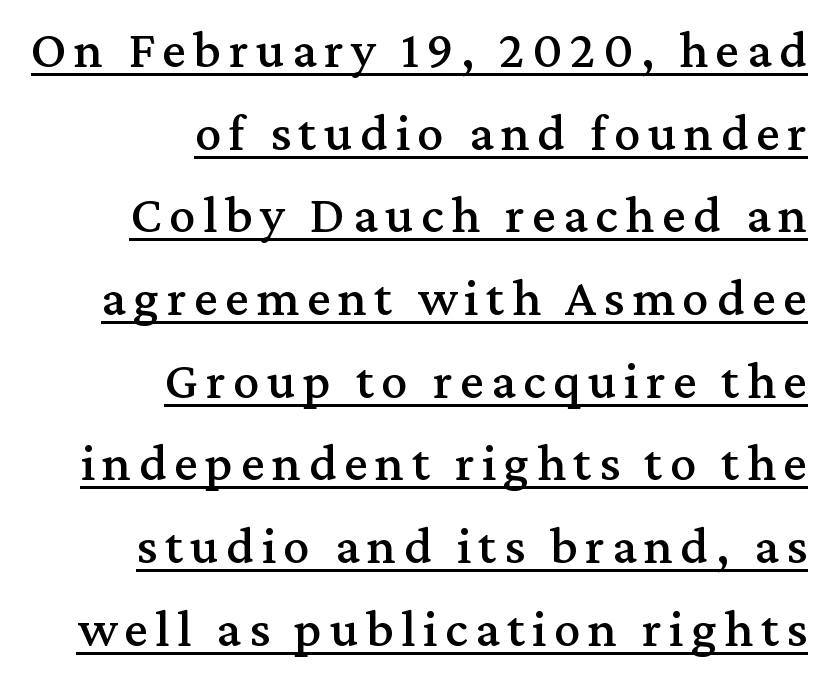
The image shows 53 px serif type, upright; set right-aligned, normal line spacing (1.56x), underlined; medium stroke contrast and a medium x-height.
